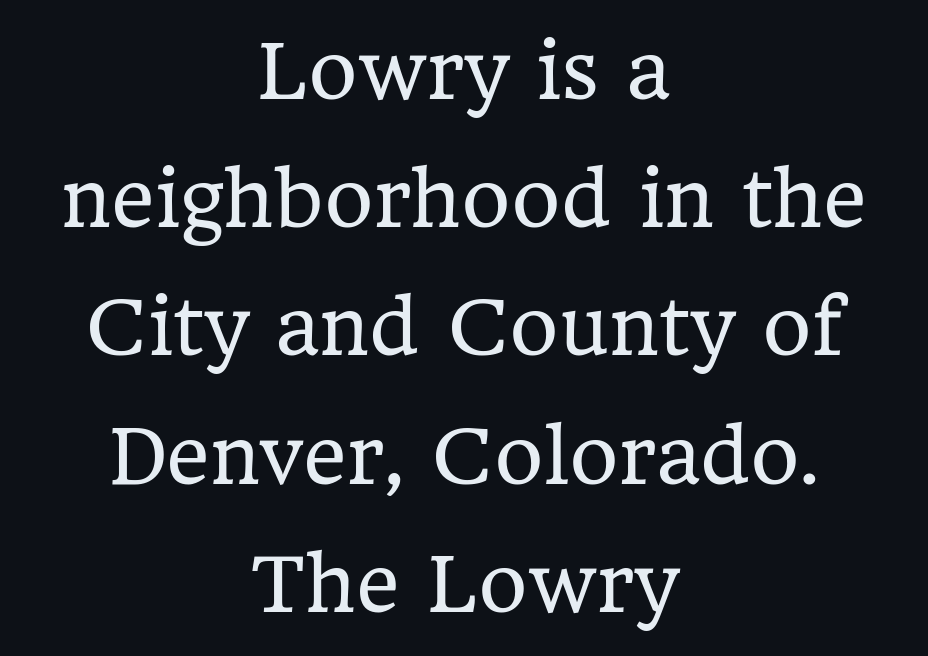
If you folded the block vertically in half, each line would mirror itself in length. The string is rendered with underlining switched off. Inter-character spacing is left at the font's built-in metrics. Each letter keeps its own natural width here, so spacing adapts to shape. Posture: upright roman.
